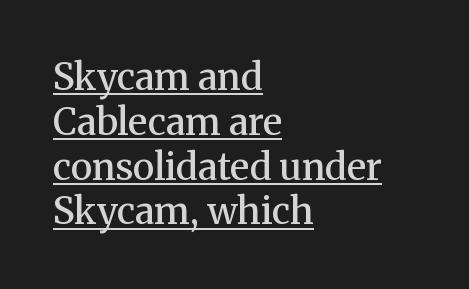
The image shows 37 px semibold serif type, upright; set left-aligned, line spacing 1.21x, normal letter spacing, underlined; medium stroke contrast and a medium x-height.
